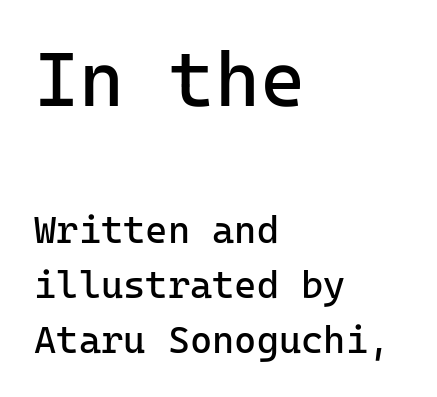
Fixed-width glyphs throughout — classic coding-font behaviour. The space directly below the letters is spotless. Where is the straight margin? On the left. Default kerning and tracking; the words read as compact shapes. No heavy texture on the line: the type isn't bold.
